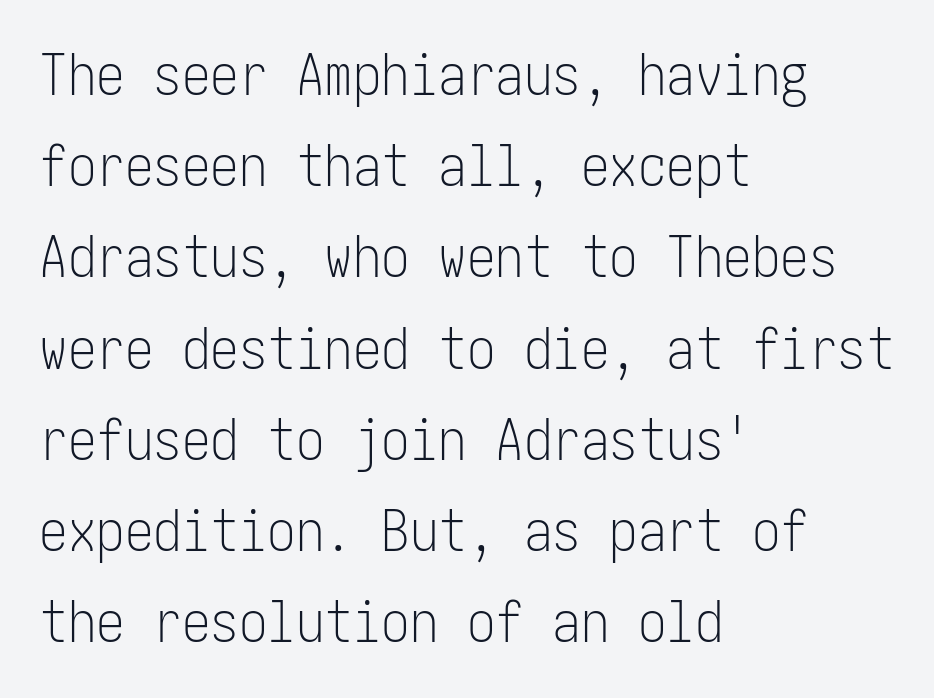
{"serif": "no", "italic": "no", "bold": "no", "weight": "light", "width": "condensed", "stroke_contrast": "low", "x_height": "medium", "underline": "no", "align": "left", "line_spacing": "normal", "line_spacing_ratio": 1.6, "letter_spacing": "normal", "letter_spacing_em": 0.0, "glyph_px": 57}
